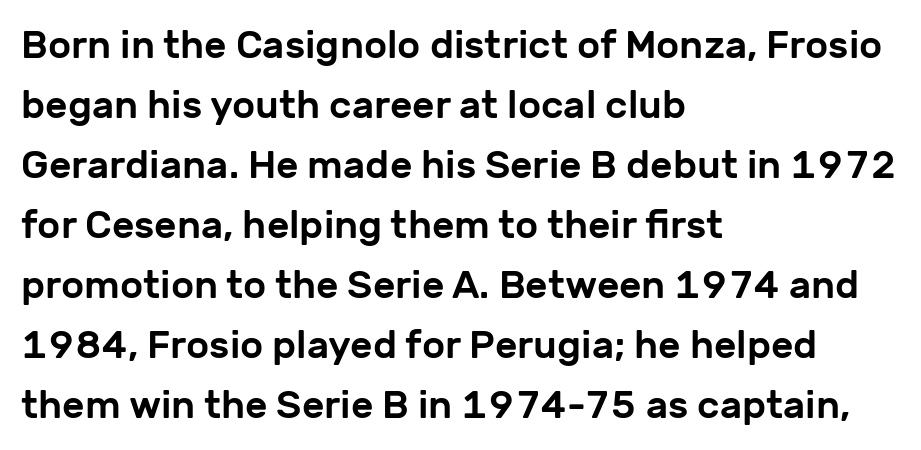
Q: Is the text italic (slanted)? A: No, it is upright.
Q: Is the typeface a serif or a sans-serif typeface? A: Sans-serif.
Q: Is the text underlined? A: No.
Q: How is the paragraph aligned? A: Left-aligned.
Q: Is the spacing between letters normal or unusually wide? A: Normal.
Q: Is the spacing between lines tight, normal or loose? A: Normal.
Q: Width (condensed, normal, or wide)? A: Normal.
Q: Stroke contrast? A: Low.
Q: x-height? A: Medium.
Q: Monospaced? A: No.
